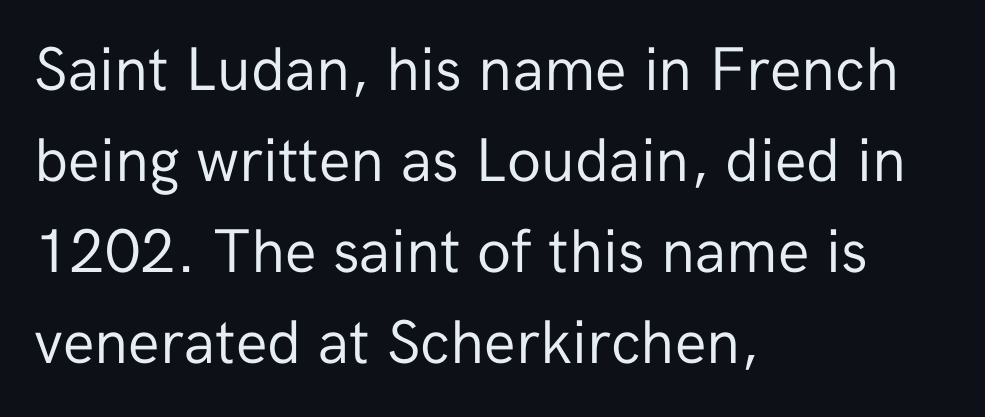
{"serif": "no", "italic": "no", "bold": "no", "weight": "regular", "width": "normal", "stroke_contrast": "low", "x_height": "medium", "monospaced": "no", "underline": "no", "align": "left", "line_spacing": "normal", "line_spacing_ratio": 1.47, "letter_spacing": "normal", "letter_spacing_em": 0.0, "glyph_px": 62}
